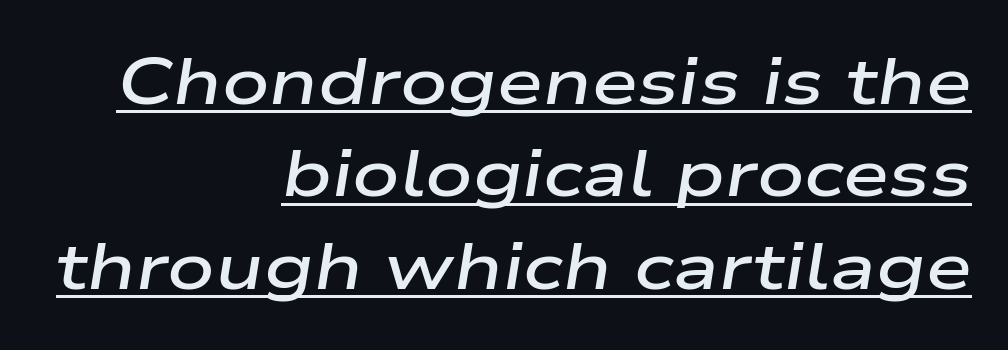
The image shows 66 px semibold, wide type, italic (leaning right); set right-aligned, normal line spacing (1.4x), normal letter spacing, underlined; low stroke contrast and a medium x-height.
